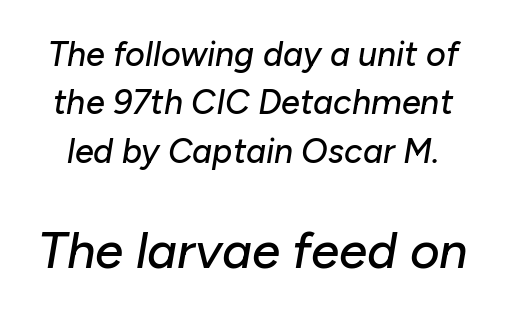
{"italic": "yes", "lean": "right", "slant_degrees": 10, "width": "normal", "stroke_contrast": "low", "x_height": "medium", "monospaced": "no", "underline": "no", "line_spacing": "normal", "line_spacing_ratio": 1.42, "letter_spacing": "normal", "letter_spacing_em": 0.0, "larger_block": "second", "size_ratio": 1.5, "glyph_px": 51}
